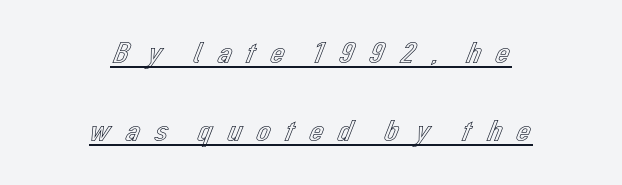
The line-height multiplier appears high, well above default. These lines are rendered in a variable-pitch font. What stands out about the letter spacing? Its width — letters are far apart. In CSS terms this would be text-align: center. A typographer would call this underscored text.
